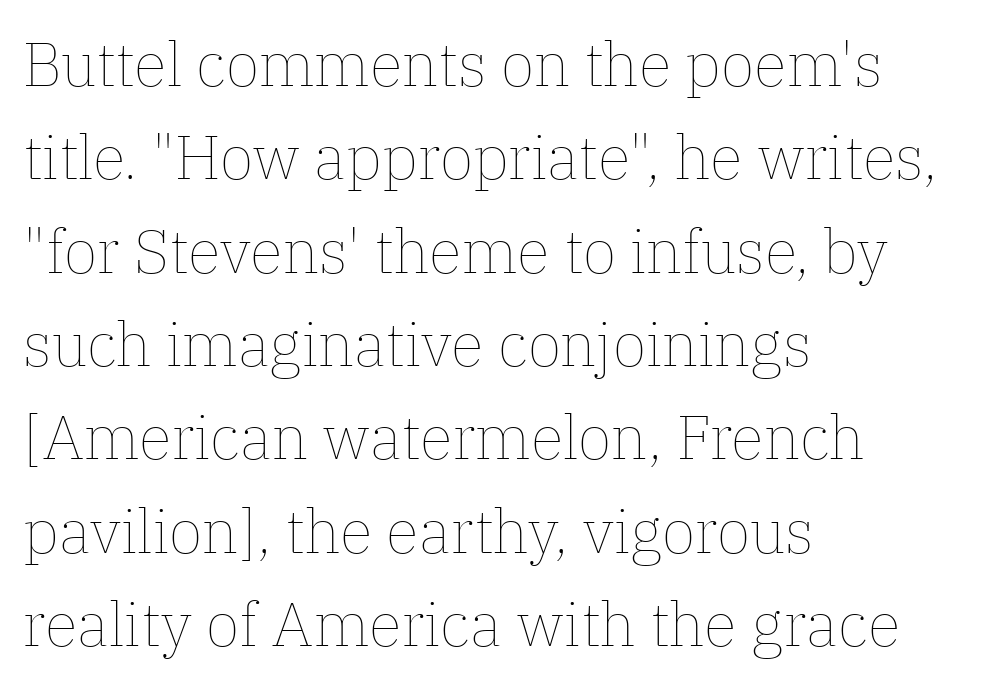
Only glyphs here, with clear space below each row. Glyph-to-glyph distance matches everyday printed text. Nothing heavy about these letters — not bold at all. If you measured baseline to baseline, you'd find a middling distance. The axis of the letterforms is exactly vertical. The compositor pushed each line to the left boundary.
